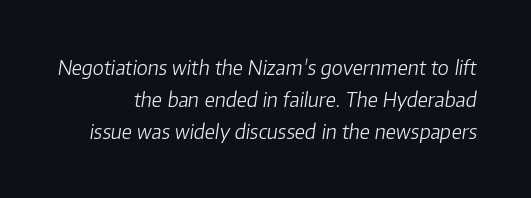
The designer left line spacing at the default. This is not heavy type; no bold has been used. The space directly below the letters is spotless. Tall strokes in this sample are angled rather than plumb.
